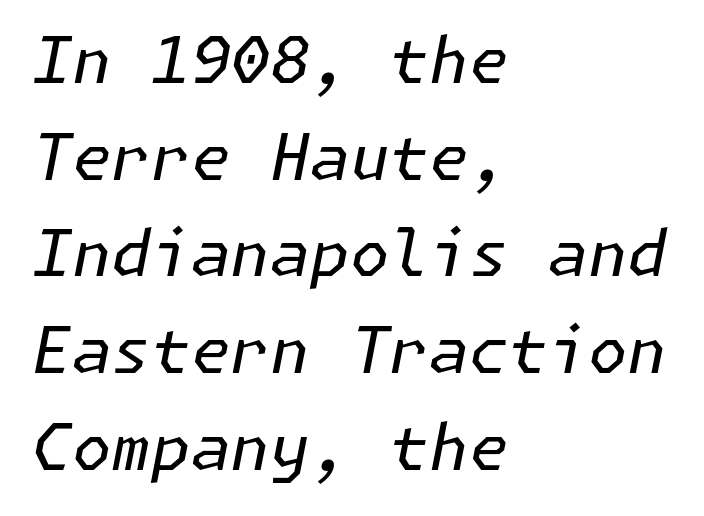
The image shows 64 px regular-weight type, italic (leaning right); set left-aligned, normal line spacing (1.51x), normal letter spacing, not underlined; low stroke contrast and a medium x-height.
